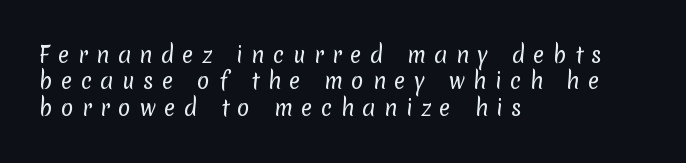
{"bold": "no", "underline": "no", "align": "left", "line_spacing": "normal", "line_spacing_ratio": 1.26, "letter_spacing": "wide", "letter_spacing_em": 0.4, "glyph_px": 21}
